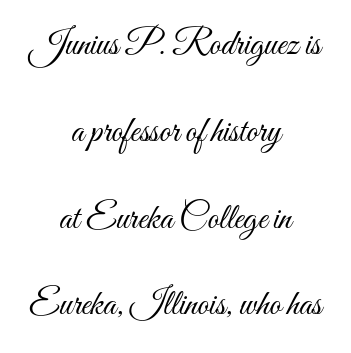
Think of a printed novel: that variable character pitch is what you see here. The characters are drawn with everyday or finer stroke widths. The tracking reads as untouched default to a designer's eye. Centered paragraph, ragged on both sides. The space between consecutive lines is lavish.
